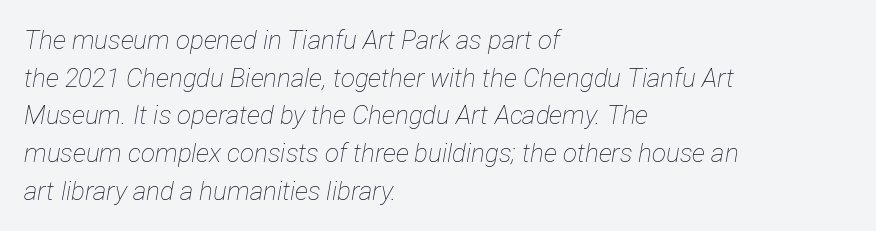
{"italic": "yes", "lean": "right", "slant_degrees": 12, "bold": "no", "underline": "no", "align": "left", "line_spacing": "normal", "line_spacing_ratio": 1.45, "letter_spacing": "normal", "letter_spacing_em": 0.0, "glyph_px": 26}
